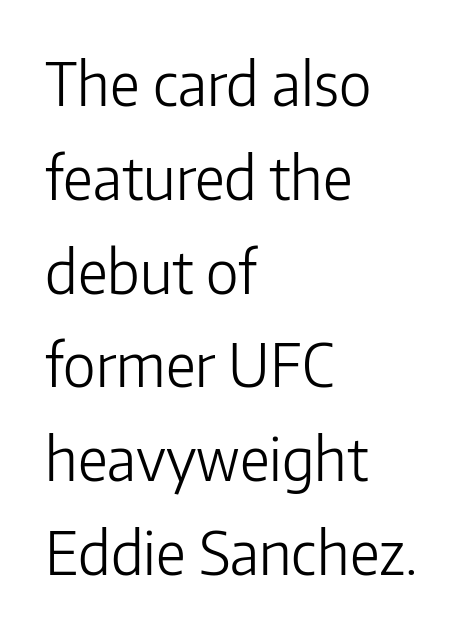
The image shows 59 px light sans-serif type, upright; set left-aligned, normal line spacing (1.59x), normal letter spacing, not underlined; low stroke contrast and a medium x-height.
